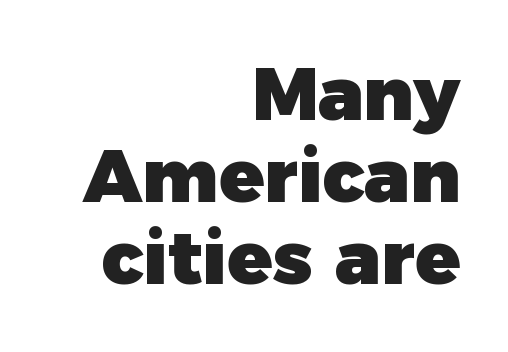
The image shows 74 px heavy sans-serif type, upright; set right-aligned, tight line spacing (1.11x), normal letter spacing, not underlined; low stroke contrast and a medium x-height.
